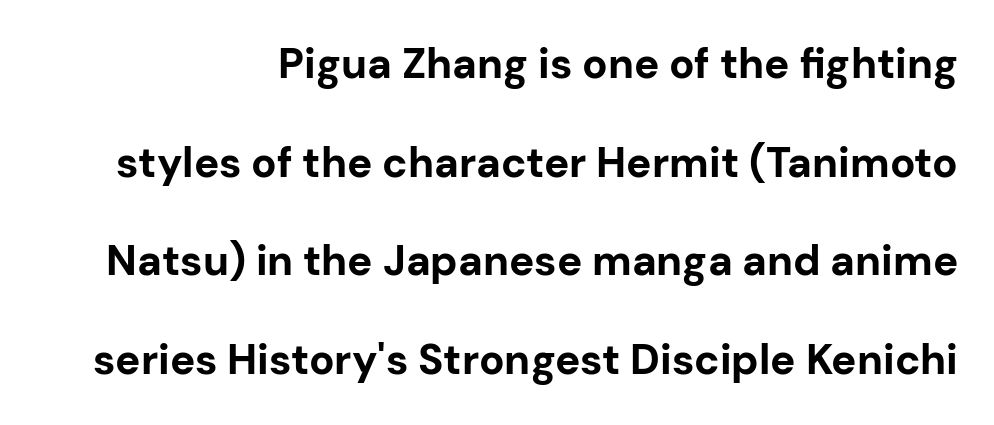
The lines in this sample share a right terminus and differ only in where they begin. The type family on display is of the sans-serif kind. The words here are not underlined. The type is set solid horizontally, with unmodified tracking.
